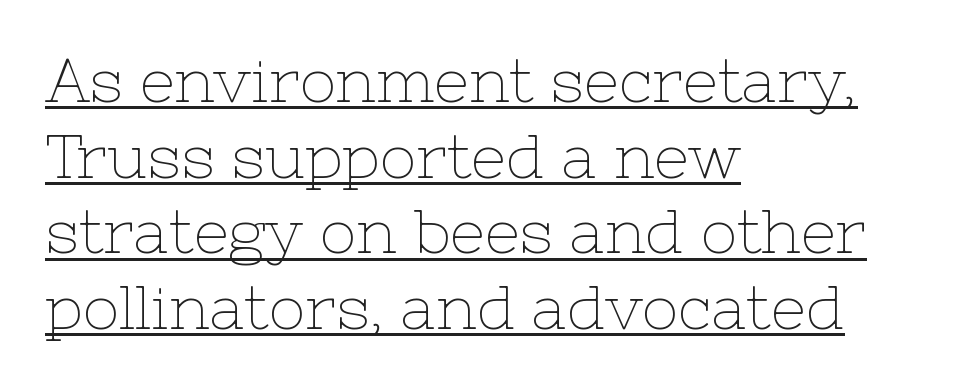
Q: Is the text bold? A: No.
Q: Is the text italic (slanted)? A: No, it is upright.
Q: Is the typeface a serif or a sans-serif typeface? A: Serif.
Q: Is the text underlined? A: Yes.
Q: How is the paragraph aligned? A: Left-aligned.
Q: Is the spacing between letters normal or unusually wide? A: Normal.
Q: Width (condensed, normal, or wide)? A: Normal.
Q: Stroke contrast? A: Low.
Q: x-height? A: Medium.
Q: Monospaced? A: No.
